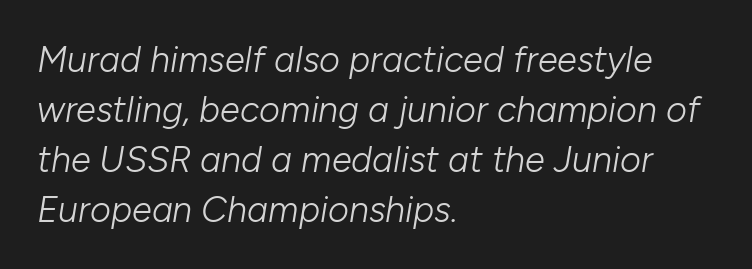
{"italic": "yes", "lean": "right", "slant_degrees": 10, "bold": "no", "weight": "light", "width": "normal", "stroke_contrast": "low", "x_height": "medium", "monospaced": "no", "underline": "no", "align": "left", "line_spacing": "normal", "line_spacing_ratio": 1.39, "letter_spacing": "normal", "letter_spacing_em": 0.0, "glyph_px": 36}
